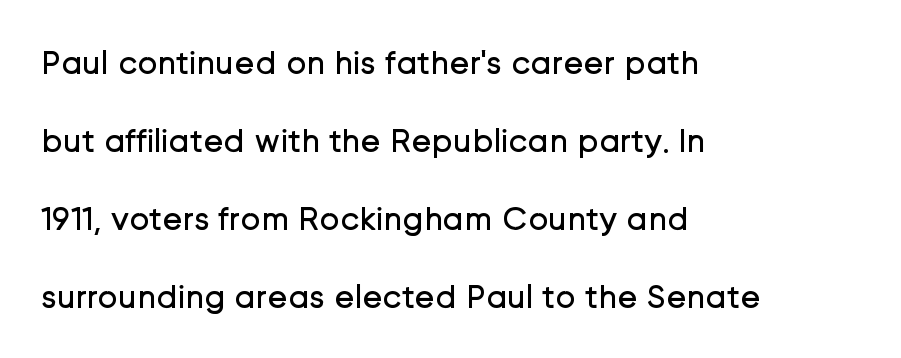
If you drew a ruler down the left edge, every line would touch it. The weight tops out at a normal text grade. Here the designer chose a conventional face with non-uniform glyph widths. Leading is clearly above the norm, producing a sparse column. The letters carry no serifs — their stems end cleanly without finishing strokes. The letters stand straight up with perfectly vertical stems.
